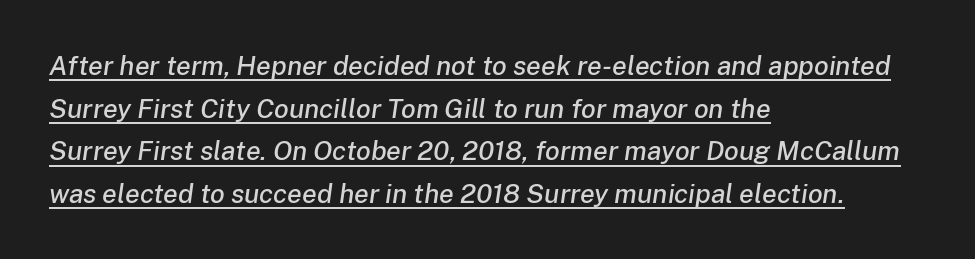
The passage shown has conventional tracking throughout. The glyphs are accompanied by a horizontal stroke just below them. Whoever set this chose a conventional vertical rhythm. The passage shown leans; its letterforms are oblique. If you drew a ruler down the left edge, every line would touch it.
